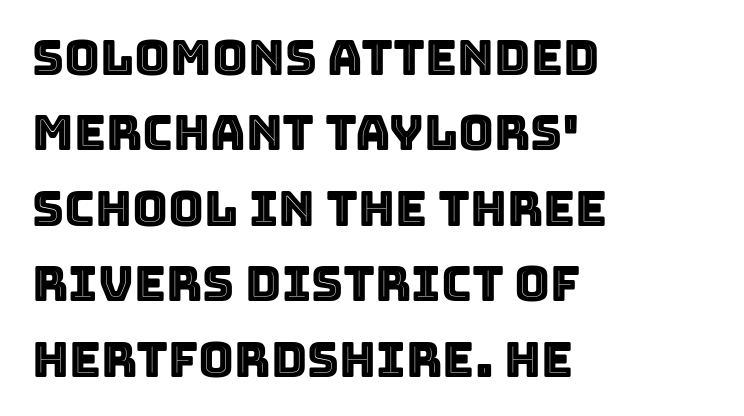
{"italic": "no", "width": "normal", "x_height": "large", "monospaced": "no", "underline": "no", "align": "left", "line_spacing": "normal", "line_spacing_ratio": 1.54, "letter_spacing": "normal", "letter_spacing_em": 0.0, "glyph_px": 49}
